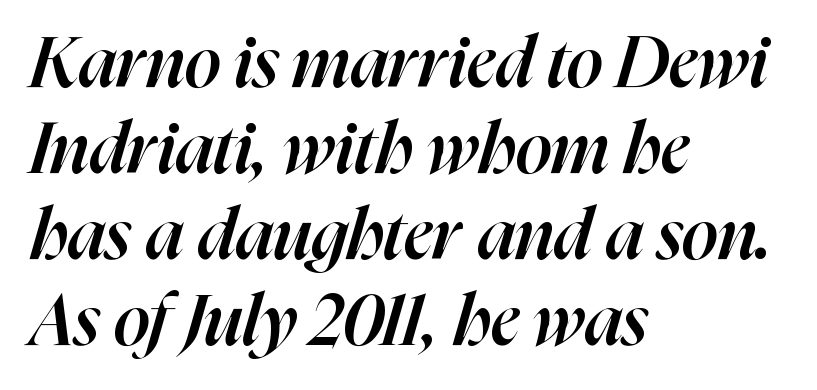
Q: Is the text bold? A: Semi-bold.
Q: Is the text italic (slanted)? A: Yes, it leans right by about 16 degrees.
Q: Is the text underlined? A: No.
Q: How is the paragraph aligned? A: Left-aligned.
Q: Is the spacing between letters normal or unusually wide? A: Normal.
Q: Width (condensed, normal, or wide)? A: Normal.
Q: Stroke contrast? A: High.
Q: x-height? A: Medium.
Q: Monospaced? A: No.
